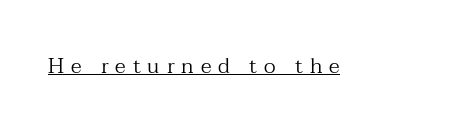
The image shows 21 px text type, upright; set unusually wide letter spacing (+0.33 em), underlined.
